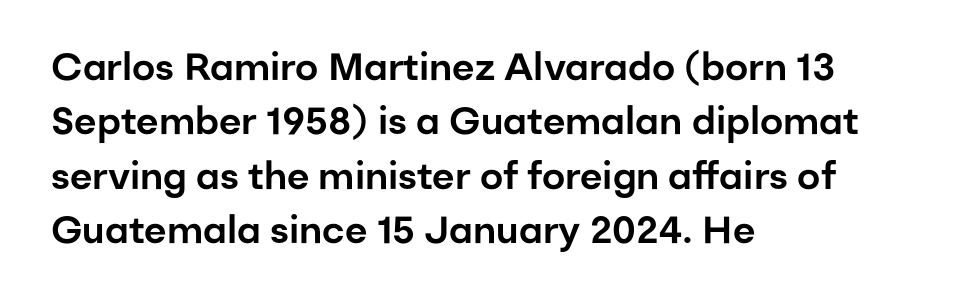
{"serif": "no", "italic": "no", "width": "normal", "stroke_contrast": "low", "x_height": "medium", "monospaced": "no", "underline": "no", "align": "left", "line_spacing": "normal", "line_spacing_ratio": 1.43, "letter_spacing": "normal", "letter_spacing_em": 0.0, "glyph_px": 38}
